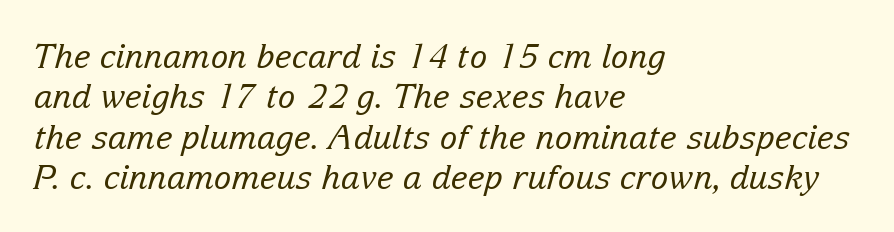
The image shows 33 px regular-weight serif type, italic (leaning right); set left-aligned, line spacing 1.22x, normal letter spacing, not underlined; low stroke contrast and a medium x-height.
